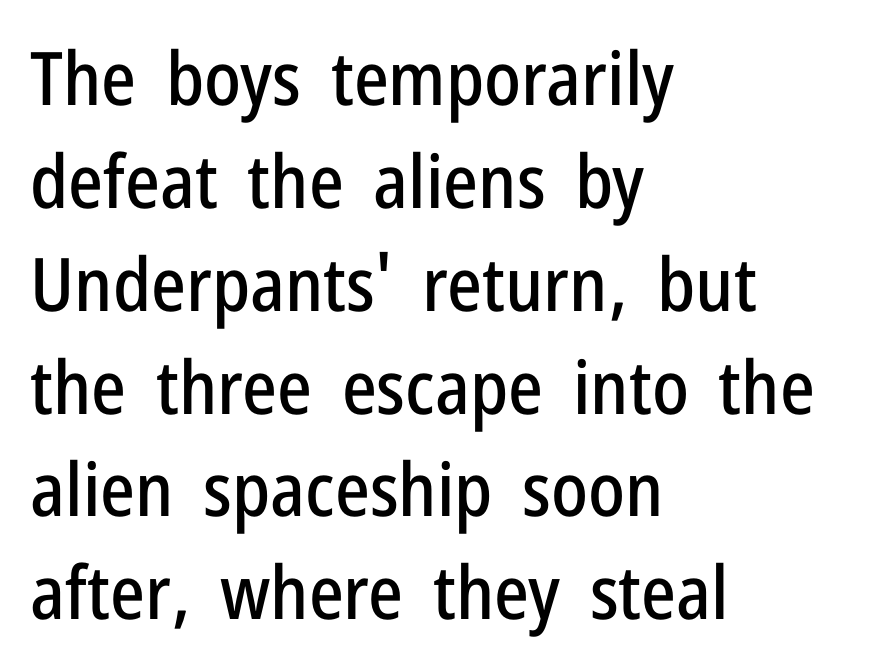
{"serif": "no", "italic": "no", "width": "condensed", "stroke_contrast": "low", "x_height": "medium", "monospaced": "no", "underline": "no", "align": "left", "line_spacing": "normal", "line_spacing_ratio": 1.39, "letter_spacing": "normal", "letter_spacing_em": 0.0, "glyph_px": 74}
